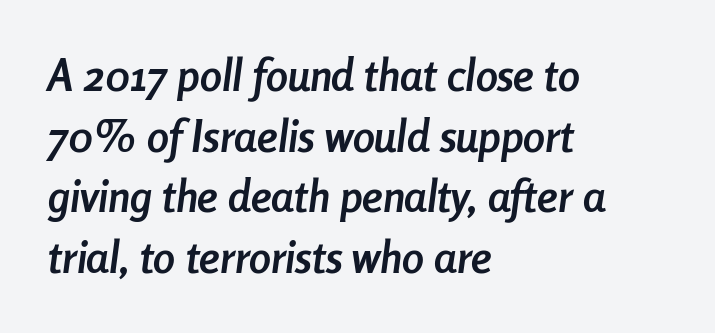
Q: Is the text bold? A: Yes.
Q: Is the text italic (slanted)? A: Yes, it leans right by about 8 degrees.
Q: Is the text underlined? A: No.
Q: How is the paragraph aligned? A: Left-aligned.
Q: Is the spacing between letters normal or unusually wide? A: Normal.
Q: Is the spacing between lines tight, normal or loose? A: Normal.
Q: Width (condensed, normal, or wide)? A: Condensed.
Q: Stroke contrast? A: Low.
Q: x-height? A: Medium.
Q: Monospaced? A: No.
